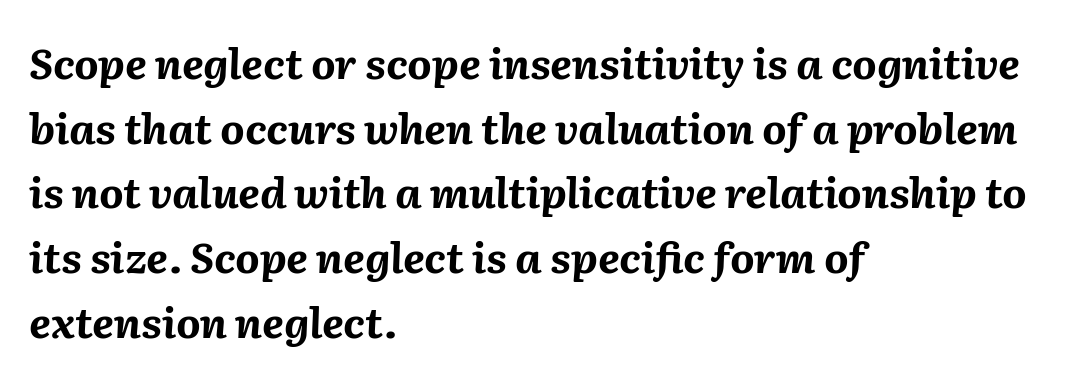
The glyphs look as if they've been sheared to an angle. Observe the ordinary spacing: letters are neighbours, not strangers. Horizontal bands of white between lines are of average thickness. The zone under the glyphs is completely vacant. Typeset ragged right — the left edge is the straight one.
